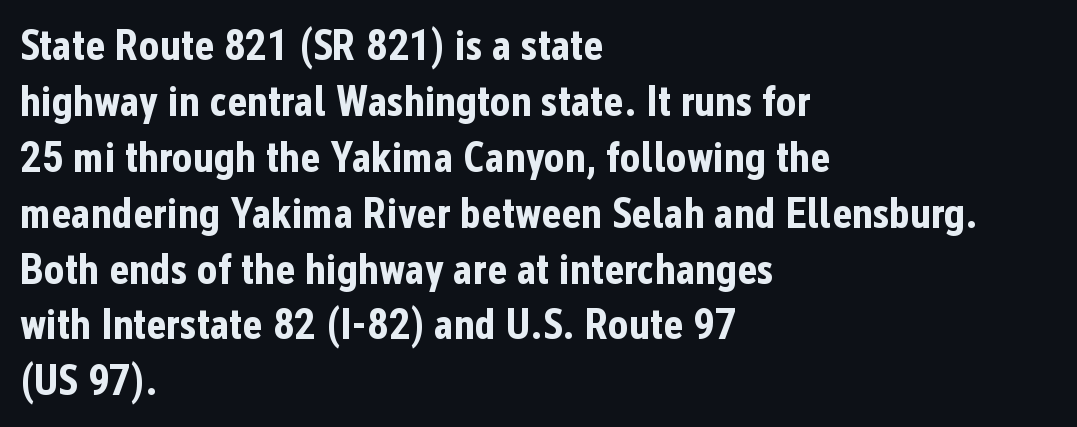
{"serif": "no", "italic": "no", "bold": "yes", "weight": "bold", "width": "condensed", "stroke_contrast": "low", "x_height": "medium", "monospaced": "no", "underline": "no", "align": "left", "line_spacing": "normal", "line_spacing_ratio": 1.3, "letter_spacing": "normal", "letter_spacing_em": 0.0, "glyph_px": 43}
